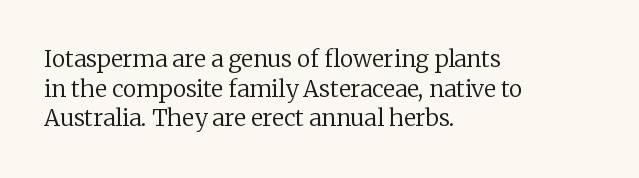
The lines sit at an ordinary, default distance from one another. The rag falls on the right side of this text block. The characters are drawn with everyday or finer stroke widths. Descender tails drop into unmarked territory.
